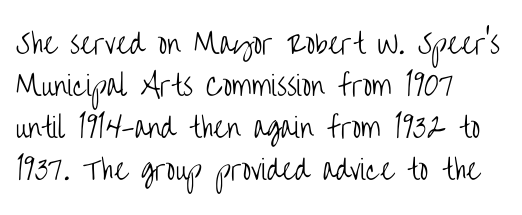
The image shows 27 px text type, upright; set left-aligned, normal line spacing (1.56x), normal letter spacing, not underlined.
